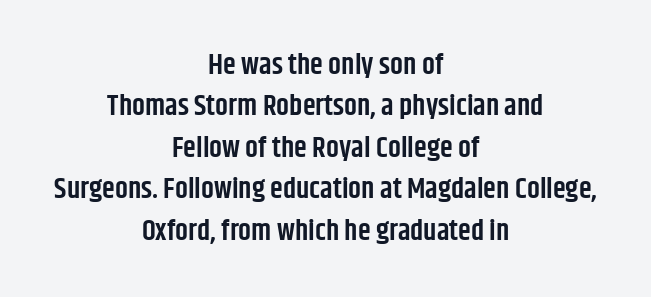
The image shows 29 px semibold, condensed sans-serif type, upright; set centered, normal line spacing (1.43x), normal letter spacing, not underlined; low stroke contrast and a large x-height.
